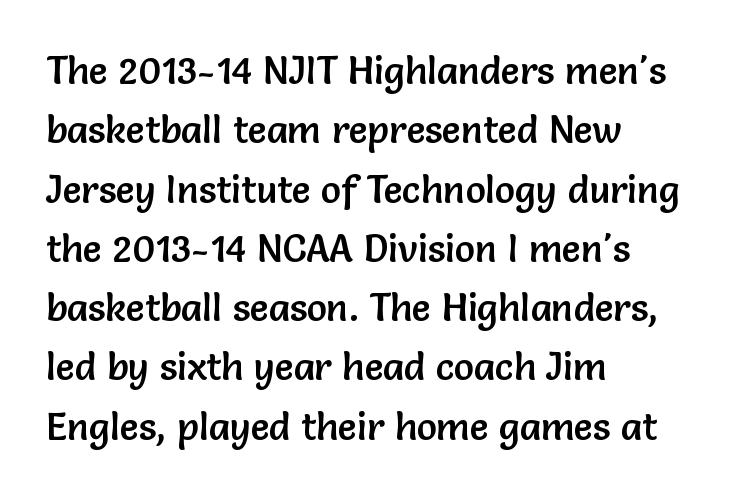
{"serif": "no", "italic": "no", "width": "normal", "stroke_contrast": "low", "x_height": "medium", "monospaced": "no", "underline": "no", "align": "left", "line_spacing": "normal", "line_spacing_ratio": 1.56, "letter_spacing": "normal", "letter_spacing_em": 0.0, "glyph_px": 38}
